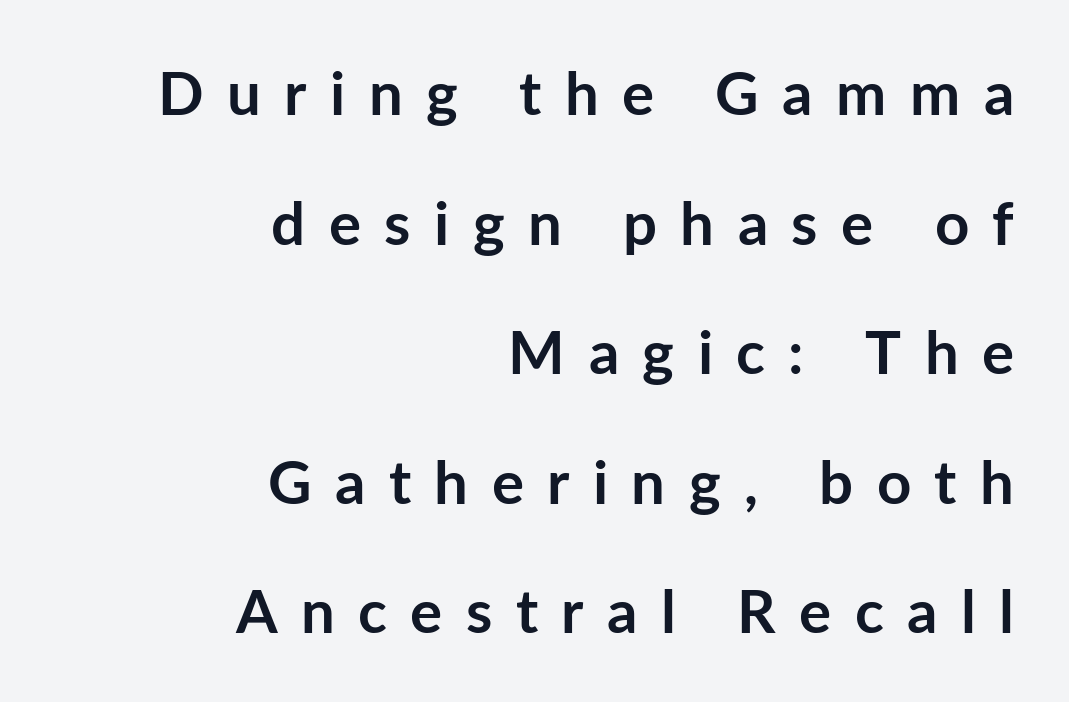
The image shows 60 px semibold sans-serif type, upright; set right-aligned, loose line spacing (2.16x), unusually wide letter spacing (+0.39 em), not underlined; low stroke contrast and a medium x-height.
